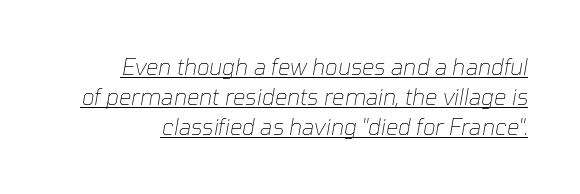
Q: Is the text bold? A: No.
Q: Is the text italic (slanted)? A: Yes, it leans right by about 10 degrees.
Q: Is the text underlined? A: Yes.
Q: Is the spacing between letters normal or unusually wide? A: Normal.
Q: Is the spacing between lines tight, normal or loose? A: Normal.
